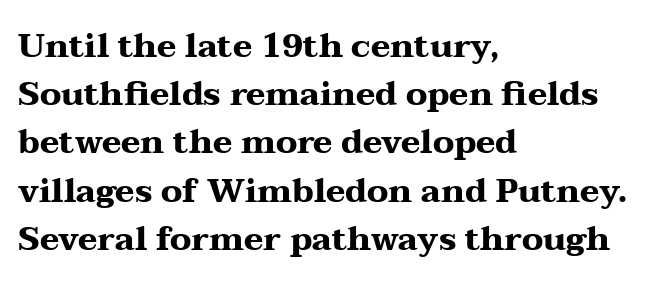
A typesetter would mark this as roman, not italic. The rendering anchors every line to the left-hand side. You could call the tracking neutral — neither tight nor loose. The glyphs are unaccompanied by any horizontal stroke below them. The designer went with a serif here, giving each stem small feet. Typesetter's note: full bold, strokes at maximum text heaviness.
